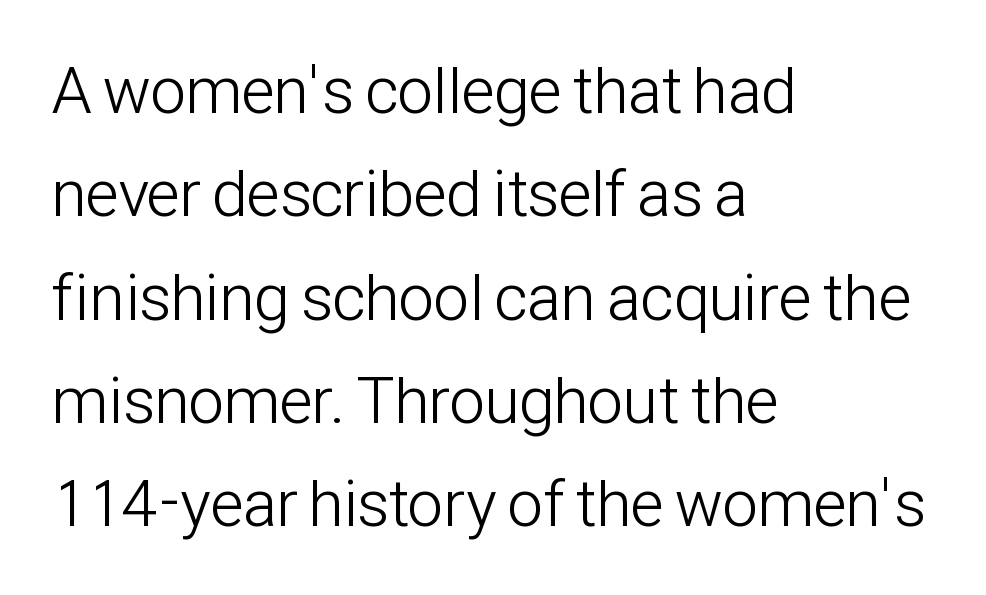
Q: Is the text bold? A: No.
Q: Is the text italic (slanted)? A: No, it is upright.
Q: Is the typeface a serif or a sans-serif typeface? A: Sans-serif.
Q: Is the text underlined? A: No.
Q: How is the paragraph aligned? A: Left-aligned.
Q: Is the spacing between letters normal or unusually wide? A: Normal.
Q: Is the spacing between lines tight, normal or loose? A: Normal.
Q: Width (condensed, normal, or wide)? A: Condensed.
Q: Stroke contrast? A: Low.
Q: x-height? A: Medium.
Q: Monospaced? A: No.
